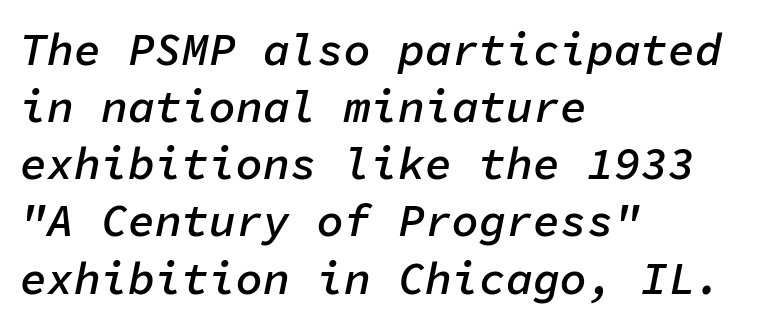
Spacing between characters is what you'd get straight out of the box. Unmarked baselines from the first word to the last. Yep, that's italic — everything's leaning. The passage shown is typed in a monospace face where columns stay perfectly aligned. The passage is arranged the way most books set body copy — flush left. Does the weight exceed regular? Yes, but only to semibold.
